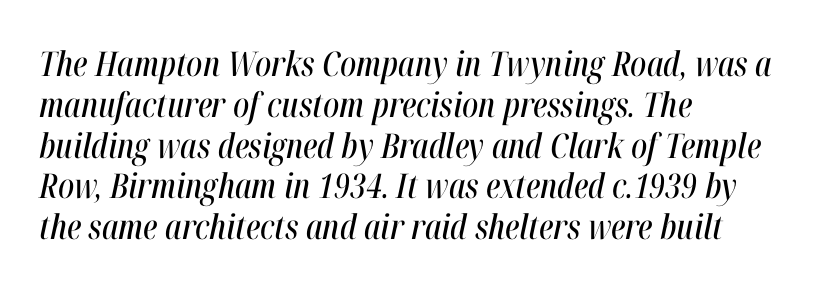
The image shows 34 px condensed type, italic (leaning right); set left-aligned, line spacing 1.2x, normal letter spacing, not underlined; high stroke contrast and a medium x-height.
